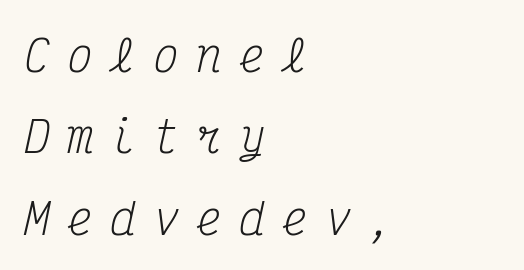
The image shows 43 px regular-weight, condensed serif type, italic (leaning right), monospaced; set left-aligned, line spacing 1.89x, unusually wide letter spacing (+0.4 em), not underlined; medium stroke contrast and a medium x-height.
